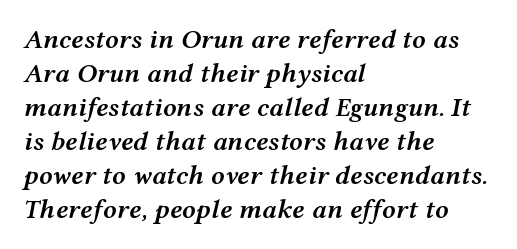
The image shows 27 px text type, italic (leaning right); set left-aligned, normal line spacing (1.26x), normal letter spacing, not underlined.
